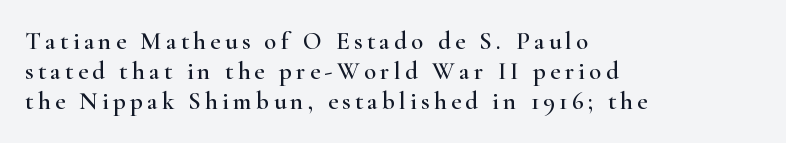
{"italic": "no", "underline": "no", "align": "left", "line_spacing_ratio": 1.21, "glyph_px": 25}
